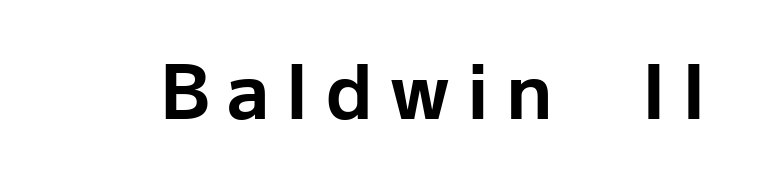
{"serif": "no", "italic": "no", "bold": "yes", "weight": "bold", "width": "normal", "stroke_contrast": "low", "x_height": "medium", "monospaced": "no", "underline": "no", "letter_spacing": "wide", "letter_spacing_em": 0.23, "glyph_px": 75}
